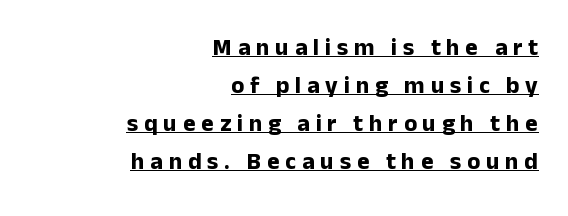
One-word summary of the alignment: right. The rendered words wear a rule along their underside. Baseline-to-baseline distance is the conventional proportion of letter height. Ordinary non-slanted type is in use. The tracking reads as deliberately expanded to a designer's eye.
